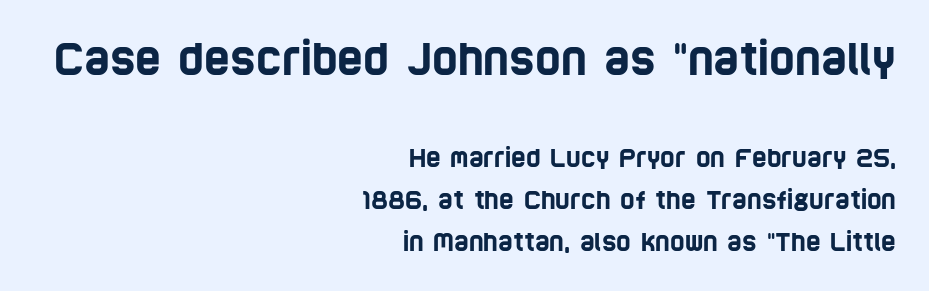
The passage shown is typed in a proportional face where columns would drift. Nobody drew a line under any word here. Is the lower block the larger one? No — the upper block carries the bigger type. The line-height multiplier appears to be the usual default. Observe the ordinary spacing: letters are neighbours, not strangers. Stroke terminals: plain, sans-serif.
